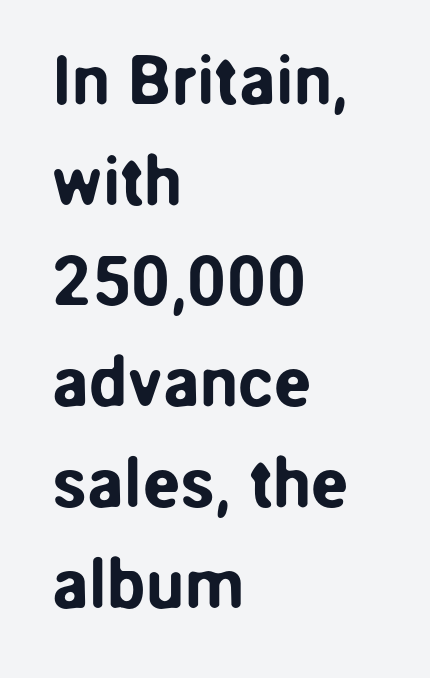
What kind of face is this? One without serifs — a sans. No italicization has been applied; the sample stays upright. A typesetter would call this proportional, since set widths differ per character. Default kerning and tracking; the words read as compact shapes. Regular leading.
